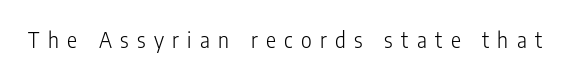
{"italic": "no", "bold": "no", "underline": "no", "letter_spacing": "wide", "letter_spacing_em": 0.4, "glyph_px": 21}
